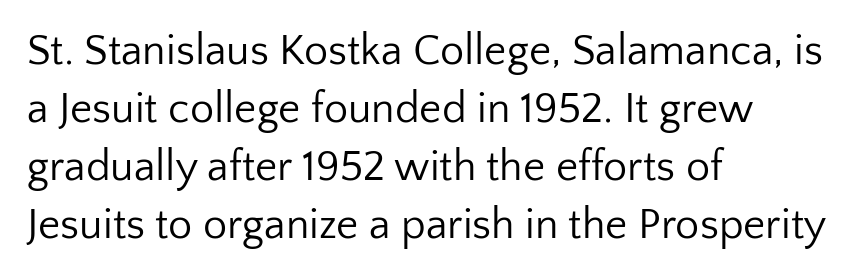
{"serif": "no", "italic": "no", "bold": "no", "weight": "regular", "width": "normal", "stroke_contrast": "low", "x_height": "medium", "monospaced": "no", "underline": "no", "align": "left", "line_spacing": "normal", "line_spacing_ratio": 1.35, "letter_spacing": "normal", "letter_spacing_em": 0.0, "glyph_px": 43}
